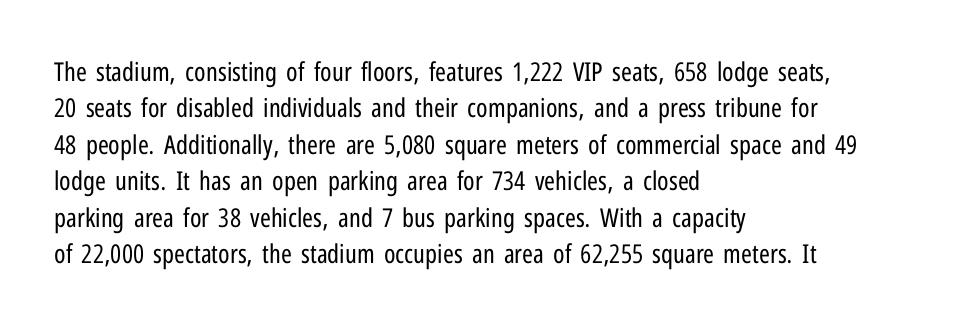
Q: Is the text bold? A: No.
Q: Is the text italic (slanted)? A: No, it is upright.
Q: Is the text underlined? A: No.
Q: How is the paragraph aligned? A: Left-aligned.
Q: Is the spacing between letters normal or unusually wide? A: Normal.
Q: Is the spacing between lines tight, normal or loose? A: Normal.
